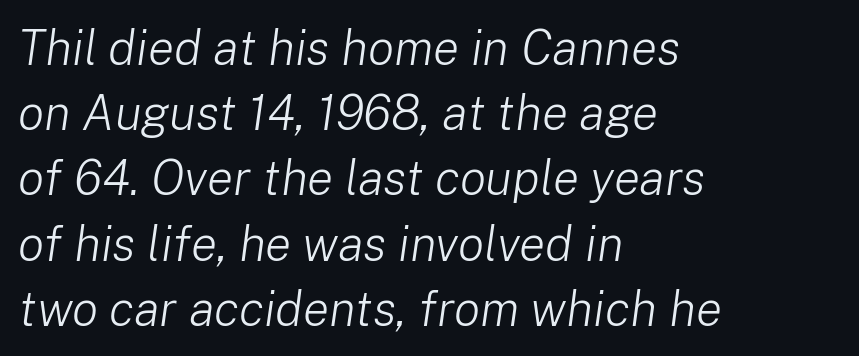
Q: Is the text bold? A: No.
Q: Is the text italic (slanted)? A: Yes, it leans right by about 8 degrees.
Q: Is the text underlined? A: No.
Q: How is the paragraph aligned? A: Left-aligned.
Q: Is the spacing between letters normal or unusually wide? A: Normal.
Q: Is the spacing between lines tight, normal or loose? A: Normal.
Q: Width (condensed, normal, or wide)? A: Normal.
Q: Stroke contrast? A: Low.
Q: x-height? A: Medium.
Q: Monospaced? A: No.
